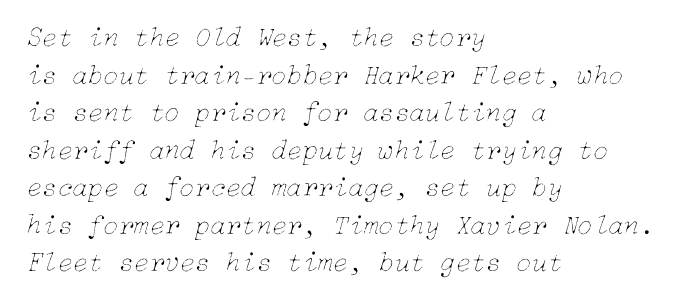
{"italic": "yes", "lean": "right", "slant_degrees": 15, "bold": "no", "weight": "thin", "width": "normal", "stroke_contrast": "low", "x_height": "medium", "underline": "no", "align": "left", "line_spacing": "normal", "line_spacing_ratio": 1.34, "letter_spacing": "normal", "letter_spacing_em": 0.0, "glyph_px": 28}
